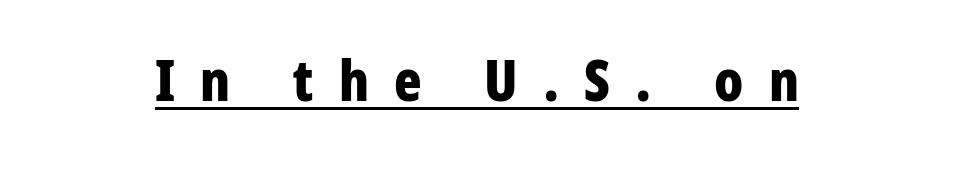
{"serif": "no", "italic": "no", "bold": "yes", "weight": "bold", "width": "condensed", "stroke_contrast": "low", "x_height": "medium", "monospaced": "no", "underline": "yes", "letter_spacing": "wide", "letter_spacing_em": 0.44, "glyph_px": 57}
